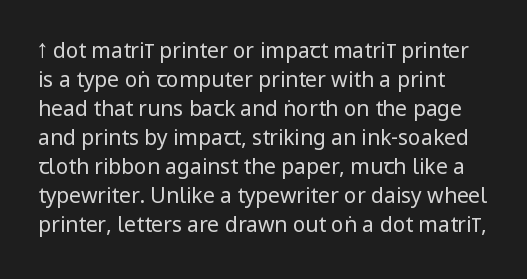
The image shows 21 px text type, upright; set normal line spacing (1.38x), normal letter spacing, not underlined.
